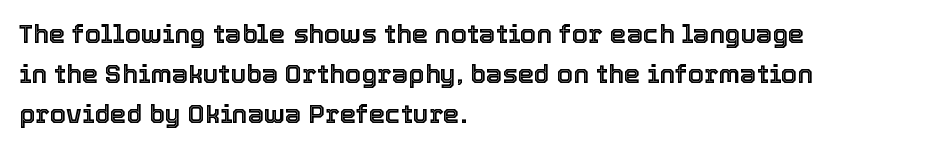
{"italic": "no", "underline": "no", "align": "left", "line_spacing": "normal", "line_spacing_ratio": 1.54, "letter_spacing": "normal", "letter_spacing_em": 0.0, "glyph_px": 26}
